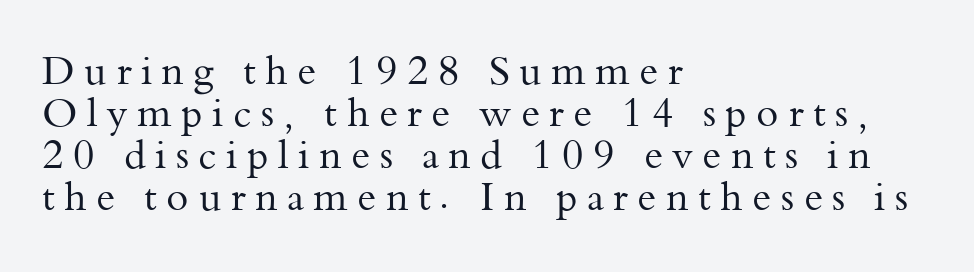
The image shows 40 px regular-weight serif type, upright; set left-aligned, tight line spacing (1.05x), unusually wide letter spacing (+0.24 em), not underlined; medium stroke contrast and a small x-height.
